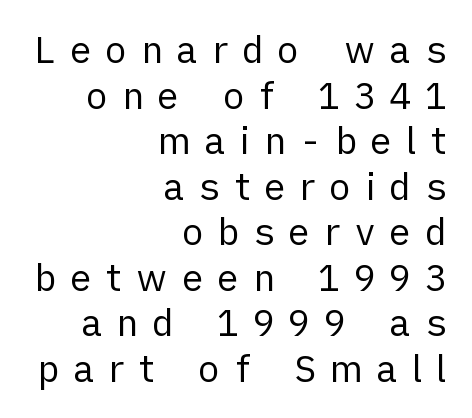
Posture: vertical. The passage is arranged like a letterhead date or caption credit — flush right. The space beneath each line is pristine and unruled. Tracking here is generous; glyphs stand well apart from one another.
